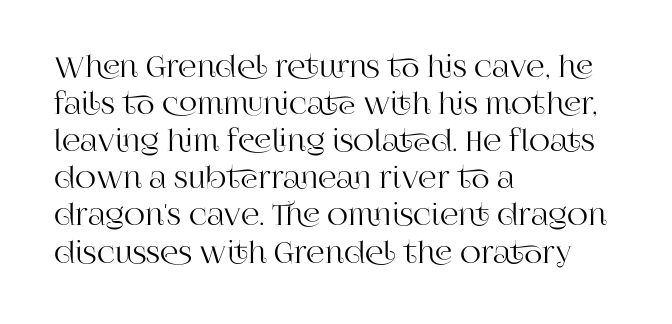
Posture: upright roman. Honestly, the letter spacing is just normal — you wouldn't notice it. Look at the bottom of the vertical strokes: they flare into serifs here. You could not count columns in this text — the font is proportionally spaced. Each line starts at the same left margin while the right side varies. Only glyphs here, with clear space below each row.
